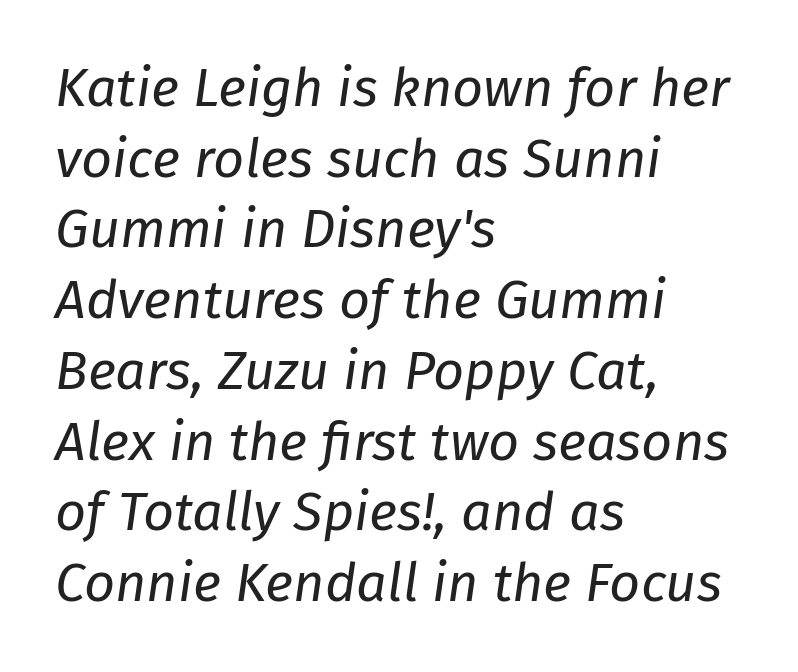
{"italic": "yes", "lean": "right", "slant_degrees": 8, "bold": "no", "weight": "regular", "width": "normal", "stroke_contrast": "low", "x_height": "medium", "monospaced": "no", "underline": "no", "align": "left", "line_spacing": "normal", "line_spacing_ratio": 1.31, "letter_spacing": "normal", "letter_spacing_em": 0.0, "glyph_px": 54}
